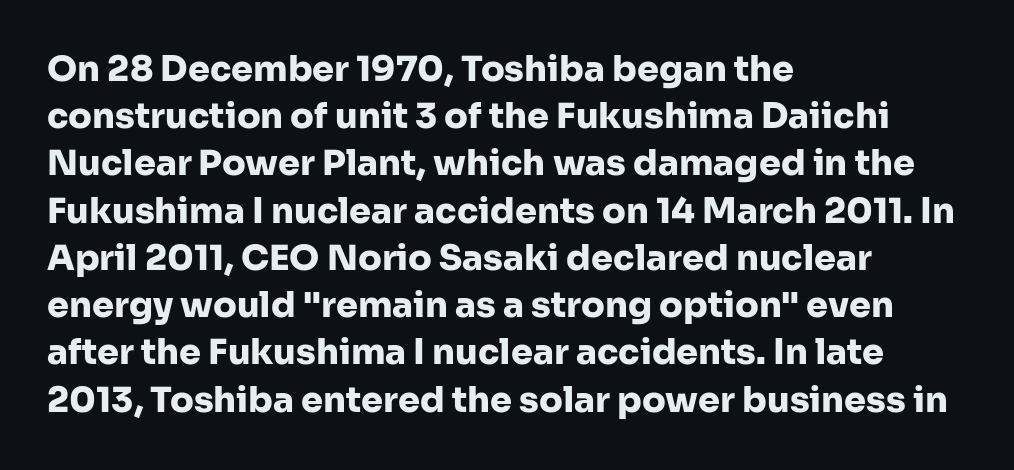
The image shows 35 px heavy sans-serif type, upright; set left-aligned, normal line spacing (1.35x), normal letter spacing, not underlined; low stroke contrast and a medium x-height.
